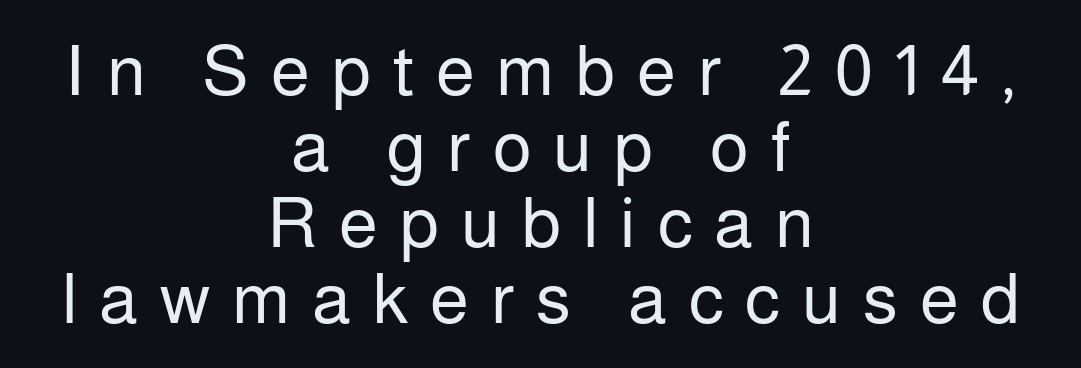
{"serif": "no", "italic": "no", "bold": "no", "weight": "regular", "width": "normal", "stroke_contrast": "low", "x_height": "medium", "monospaced": "no", "underline": "no", "align": "center", "line_spacing": "tight", "line_spacing_ratio": 1.07, "letter_spacing": "wide", "letter_spacing_em": 0.31, "glyph_px": 71}
